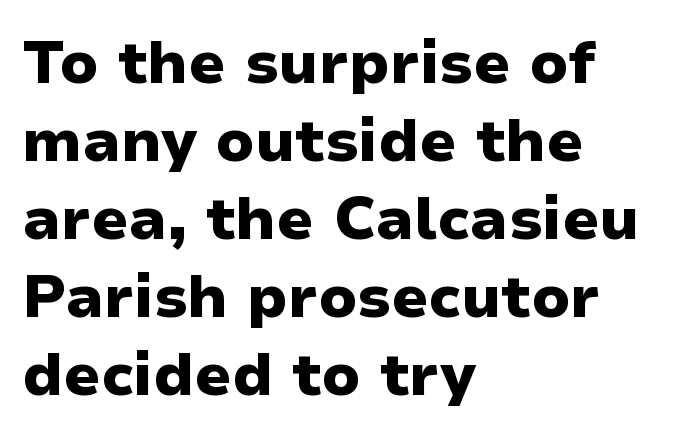
{"serif": "no", "italic": "no", "bold": "yes", "weight": "heavy", "width": "normal", "stroke_contrast": "low", "x_height": "medium", "monospaced": "no", "underline": "no", "align": "left", "line_spacing": "normal", "line_spacing_ratio": 1.3, "letter_spacing": "normal", "letter_spacing_em": 0.0, "glyph_px": 60}
